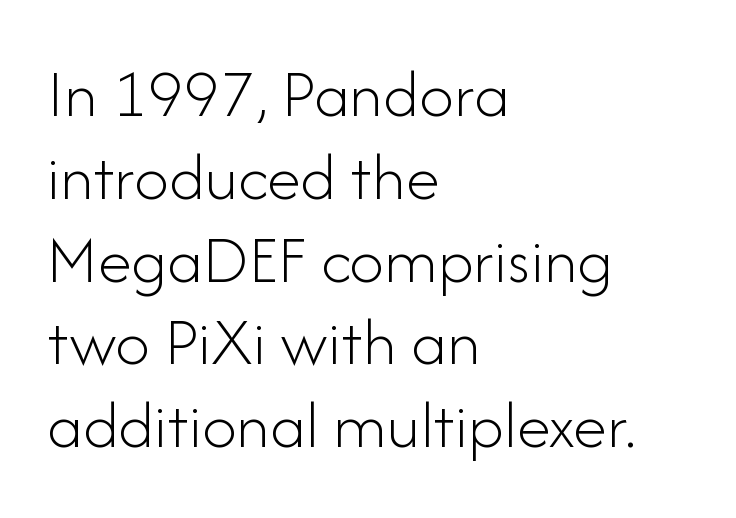
{"serif": "no", "italic": "no", "bold": "no", "weight": "light", "width": "normal", "stroke_contrast": "low", "x_height": "small", "monospaced": "no", "underline": "no", "align": "left", "line_spacing_ratio": 1.2, "letter_spacing": "normal", "letter_spacing_em": 0.0, "glyph_px": 69}
